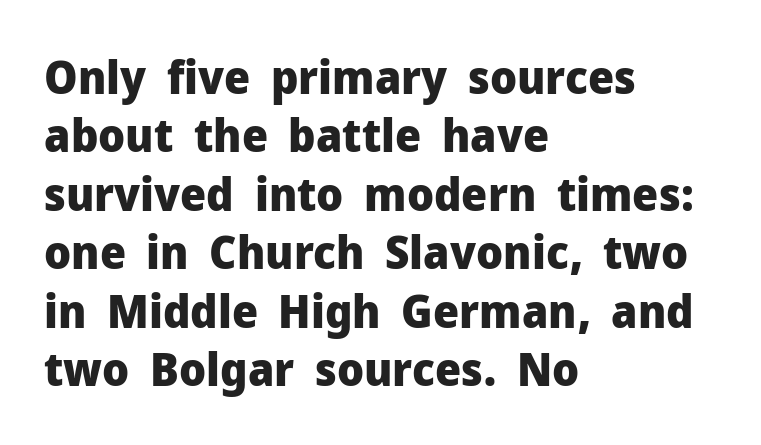
Q: Is the text bold? A: Yes.
Q: Is the text italic (slanted)? A: No, it is upright.
Q: Is the typeface a serif or a sans-serif typeface? A: Sans-serif.
Q: Is the text underlined? A: No.
Q: How is the paragraph aligned? A: Left-aligned.
Q: Is the spacing between letters normal or unusually wide? A: Normal.
Q: Is the spacing between lines tight, normal or loose? A: Normal.
Q: Width (condensed, normal, or wide)? A: Normal.
Q: Stroke contrast? A: Low.
Q: x-height? A: Medium.
Q: Monospaced? A: No.
